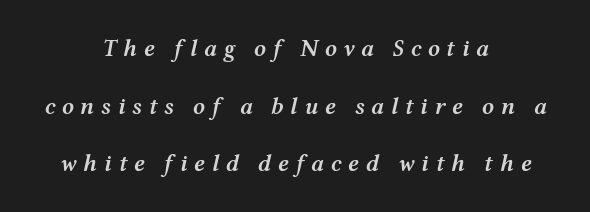
{"italic": "yes", "lean": "right", "slant_degrees": 12, "bold": "semi", "underline": "no", "align": "center", "line_spacing": "loose", "line_spacing_ratio": 2.4, "letter_spacing": "wide", "letter_spacing_em": 0.27, "glyph_px": 24}
